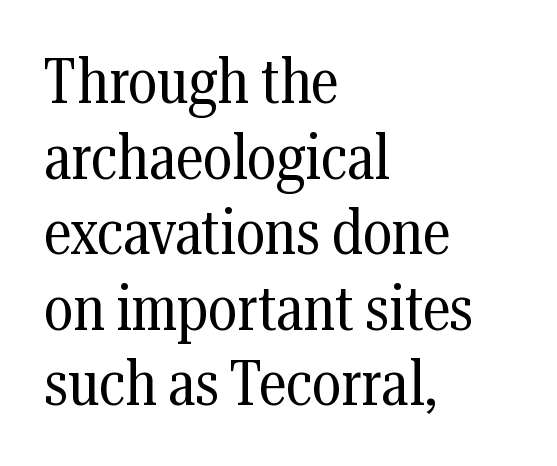
Q: Is the text bold? A: No.
Q: Is the text italic (slanted)? A: No, it is upright.
Q: Is the typeface a serif or a sans-serif typeface? A: Serif.
Q: Is the text underlined? A: No.
Q: How is the paragraph aligned? A: Left-aligned.
Q: Is the spacing between letters normal or unusually wide? A: Normal.
Q: Width (condensed, normal, or wide)? A: Condensed.
Q: Stroke contrast? A: Medium.
Q: x-height? A: Medium.
Q: Monospaced? A: No.
